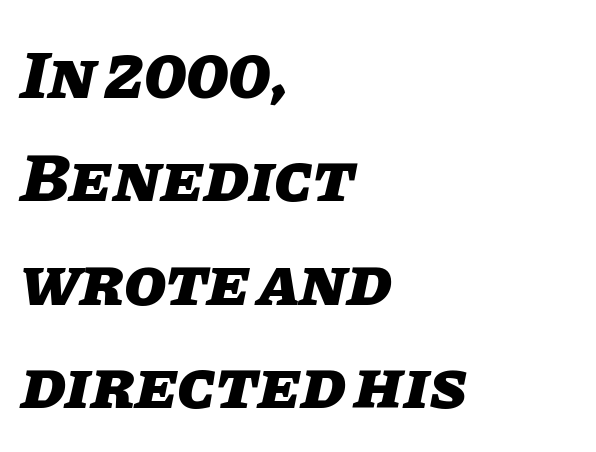
{"italic": "yes", "lean": "right", "slant_degrees": 11, "bold": "yes", "weight": "heavy", "width": "normal", "stroke_contrast": "low", "x_height": "large", "monospaced": "no", "underline": "no", "align": "left", "line_spacing": "normal", "line_spacing_ratio": 1.5, "letter_spacing": "normal", "letter_spacing_em": 0.0, "glyph_px": 69}
